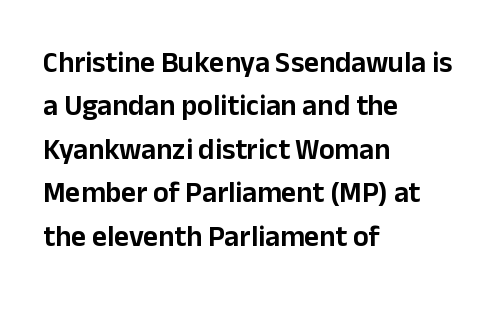
Q: Is the text italic (slanted)? A: No, it is upright.
Q: Is the typeface a serif or a sans-serif typeface? A: Sans-serif.
Q: Is the text underlined? A: No.
Q: How is the paragraph aligned? A: Left-aligned.
Q: Is the spacing between letters normal or unusually wide? A: Normal.
Q: Is the spacing between lines tight, normal or loose? A: Normal.
Q: Width (condensed, normal, or wide)? A: Normal.
Q: Stroke contrast? A: Low.
Q: x-height? A: Medium.
Q: Monospaced? A: No.
